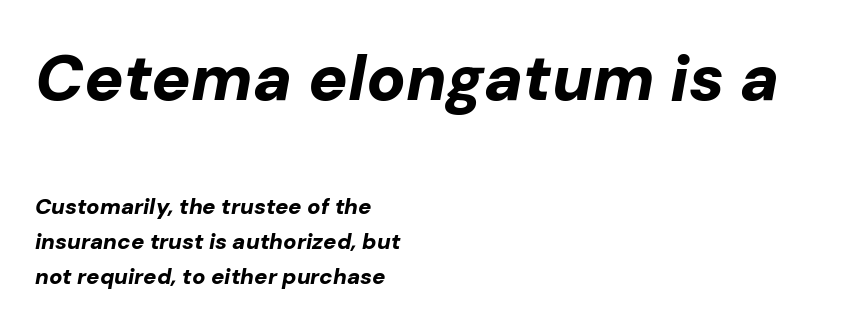
Visually the block forms a straight wall on the left and a jagged coastline on the right. A bare baseline throughout the passage. Which chunk is bigger? The first one — the top block dwarfs the bottom. The text carries the slant typical of an italic or oblique font. What weight is shown? A full bold with thick strokes. Interline gaps are of average width in this sample.
